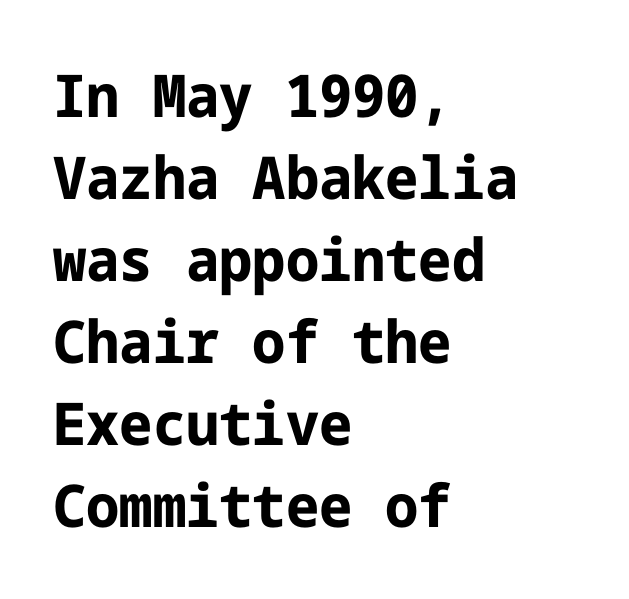
The image shows 59 px bold sans-serif type, upright; set left-aligned, normal line spacing (1.39x), normal letter spacing, not underlined; low stroke contrast and a medium x-height.
